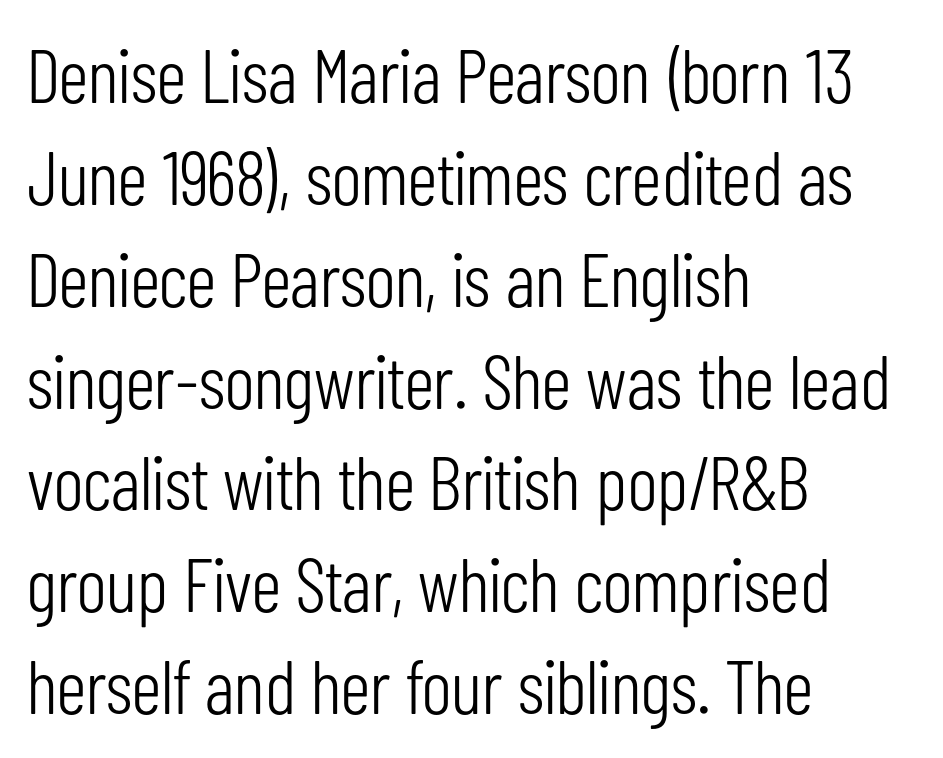
Q: Is the text bold? A: No.
Q: Is the text italic (slanted)? A: No, it is upright.
Q: Is the typeface a serif or a sans-serif typeface? A: Sans-serif.
Q: Is the text underlined? A: No.
Q: How is the paragraph aligned? A: Left-aligned.
Q: Is the spacing between letters normal or unusually wide? A: Normal.
Q: Is the spacing between lines tight, normal or loose? A: Normal.
Q: Width (condensed, normal, or wide)? A: Condensed.
Q: Stroke contrast? A: Low.
Q: x-height? A: Medium.
Q: Monospaced? A: No.
